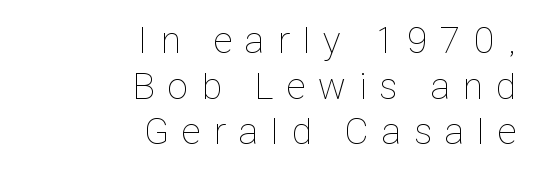
Q: Is the text bold? A: No.
Q: Is the text italic (slanted)? A: No, it is upright.
Q: Is the text underlined? A: No.
Q: How is the paragraph aligned? A: Right-aligned.
Q: Is the spacing between letters normal or unusually wide? A: Unusually wide.
Q: Width (condensed, normal, or wide)? A: Condensed.
Q: Stroke contrast? A: Low.
Q: x-height? A: Medium.
Q: Monospaced? A: No.
